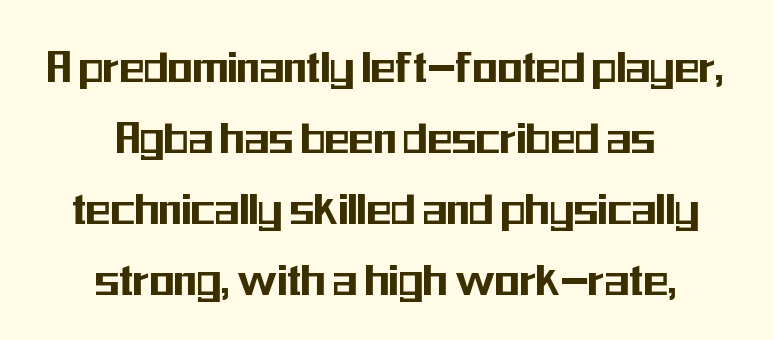
Q: Is the text italic (slanted)? A: No, it is upright.
Q: Is the typeface a serif or a sans-serif typeface? A: Sans-serif.
Q: Is the text underlined? A: No.
Q: How is the paragraph aligned? A: Centered.
Q: Is the spacing between letters normal or unusually wide? A: Normal.
Q: Is the spacing between lines tight, normal or loose? A: Normal.
Q: Width (condensed, normal, or wide)? A: Condensed.
Q: Stroke contrast? A: Medium.
Q: x-height? A: Medium.
Q: Monospaced? A: No.
